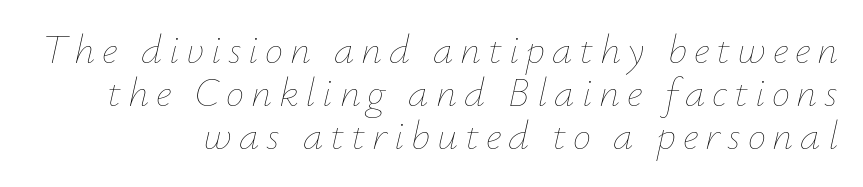
Q: Is the text bold? A: No.
Q: Is the text italic (slanted)? A: Yes, it leans right by about 12 degrees.
Q: Is the text underlined? A: No.
Q: How is the paragraph aligned? A: Right-aligned.
Q: Is the spacing between lines tight, normal or loose? A: Tight.
Q: Width (condensed, normal, or wide)? A: Normal.
Q: Stroke contrast? A: Low.
Q: x-height? A: Small.
Q: Monospaced? A: No.
